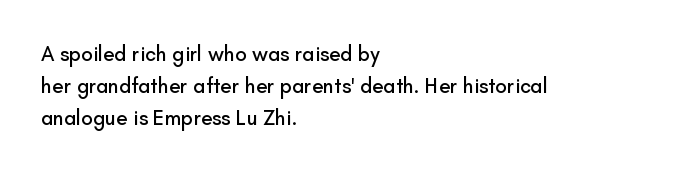
Q: Is the text italic (slanted)? A: No, it is upright.
Q: Is the text underlined? A: No.
Q: How is the paragraph aligned? A: Left-aligned.
Q: Is the spacing between letters normal or unusually wide? A: Normal.
Q: Is the spacing between lines tight, normal or loose? A: Normal.
